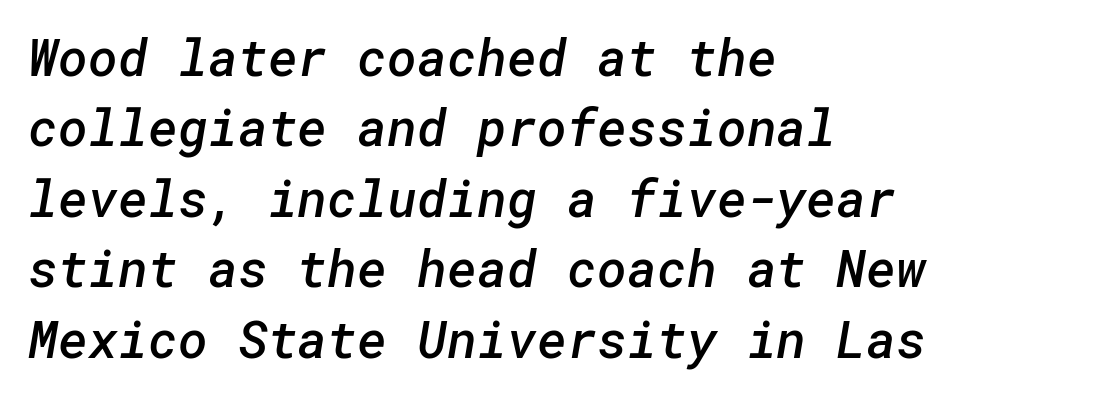
Type style note: lacks serifs. Default kerning and tracking; the words read as compact shapes. What weight is shown? A semibold, between regular and bold. The passage shown is not underscored anywhere.
